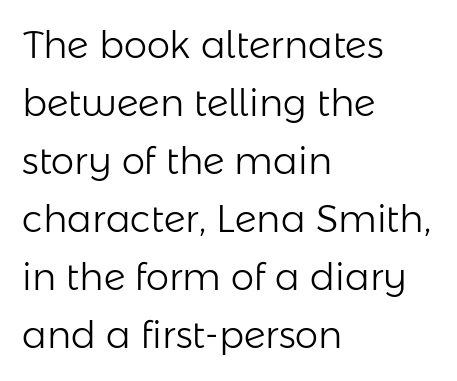
The image shows 37 px light sans-serif type, upright; set left-aligned, normal line spacing (1.57x), normal letter spacing, not underlined; low stroke contrast and a medium x-height.
